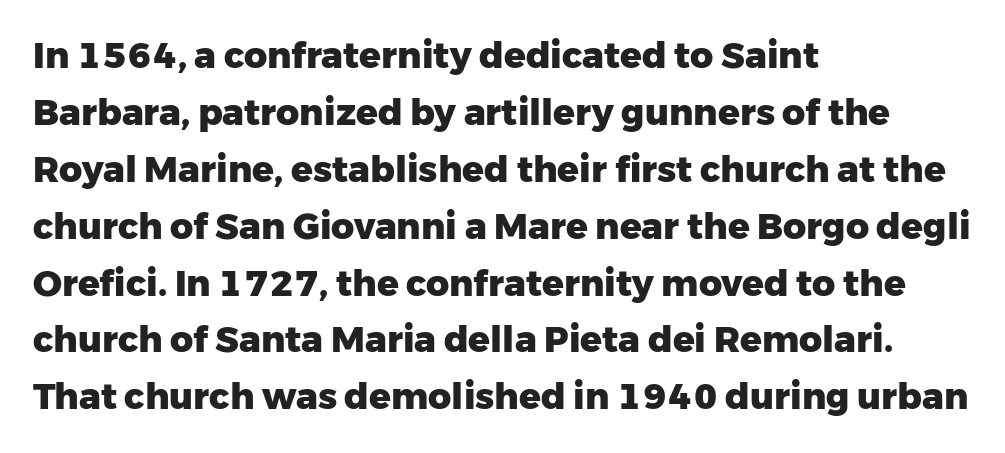
{"serif": "no", "italic": "no", "bold": "yes", "weight": "heavy", "width": "normal", "stroke_contrast": "low", "x_height": "medium", "monospaced": "no", "underline": "no", "align": "left", "line_spacing": "normal", "line_spacing_ratio": 1.58, "letter_spacing": "normal", "letter_spacing_em": 0.0, "glyph_px": 36}
